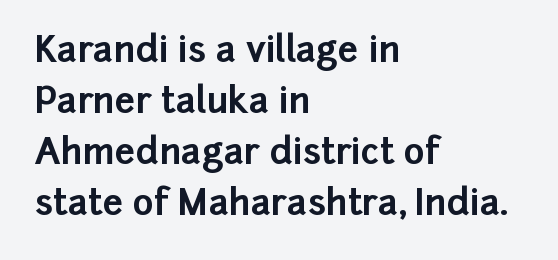
The type family on display is of the sans-serif kind. The rows are spaced the way most documents space them. Check under the words: just untouched page. Caption: multi-line text, flush left, ragged right. These lines are rendered in a variable-pitch font. In terms of posture, this sample is upright.
